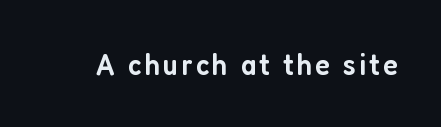
Q: Is the text bold? A: Semi-bold.
Q: Is the text italic (slanted)? A: No, it is upright.
Q: Is the typeface a serif or a sans-serif typeface? A: Sans-serif.
Q: Is the text underlined? A: No.
Q: Width (condensed, normal, or wide)? A: Condensed.
Q: Stroke contrast? A: Low.
Q: x-height? A: Medium.
Q: Monospaced? A: No.
